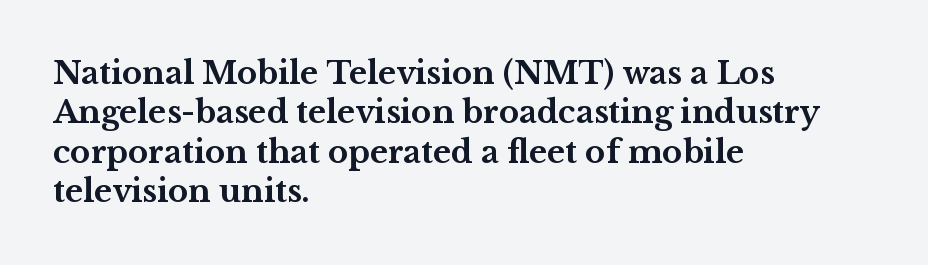
Q: Is the text bold? A: Yes.
Q: Is the text italic (slanted)? A: No, it is upright.
Q: Is the typeface a serif or a sans-serif typeface? A: Serif.
Q: Is the text underlined? A: No.
Q: How is the paragraph aligned? A: Left-aligned.
Q: Is the spacing between letters normal or unusually wide? A: Normal.
Q: Is the spacing between lines tight, normal or loose? A: Normal.
Q: Width (condensed, normal, or wide)? A: Wide.
Q: Stroke contrast? A: Medium.
Q: x-height? A: Medium.
Q: Monospaced? A: No.
